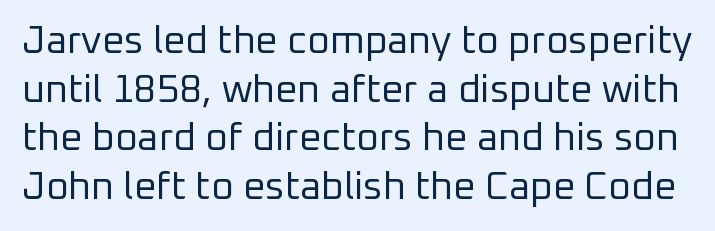
This sample uses plain, unmodified letter spacing. The passage shown is typed in a proportional face where columns would drift. Underlining? Definitely not there. A typesetter would call this leading conventional body-copy spacing.
